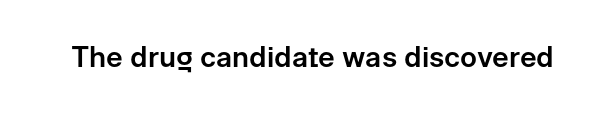
Tracking here is standard; glyphs follow each other at the usual distance. You can tell it's not italic because the verticals are truly vertical. Typographically, this falls in the sans-serif category. The letters advance in unequal steps, a hallmark of proportional type. No word sits above an underline.
